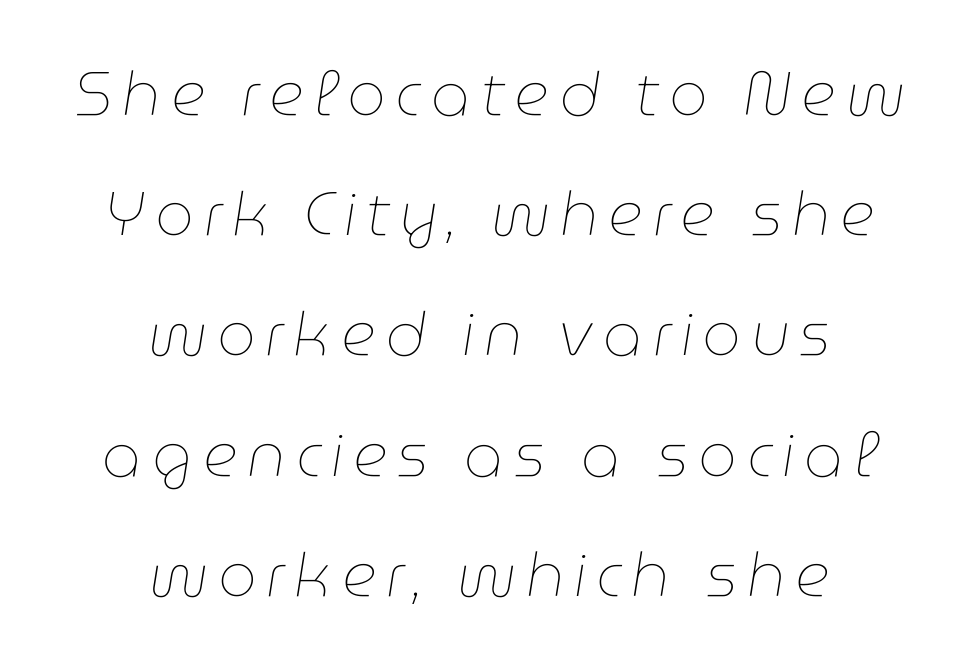
{"italic": "yes", "lean": "right", "slant_degrees": 9, "bold": "no", "weight": "thin", "width": "normal", "stroke_contrast": "low", "x_height": "medium", "monospaced": "no", "underline": "no", "align": "center", "line_spacing": "loose", "line_spacing_ratio": 1.97, "glyph_px": 61}
